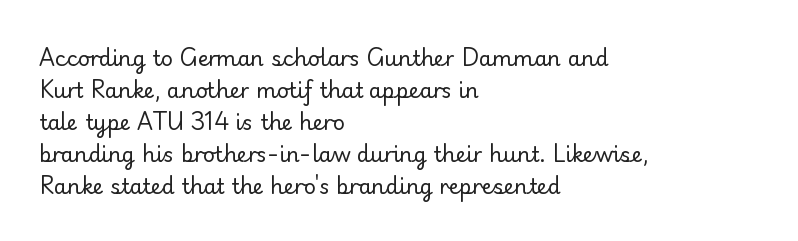
The image shows 21 px text type, upright; set left-aligned, normal line spacing (1.52x), normal letter spacing, not underlined.
